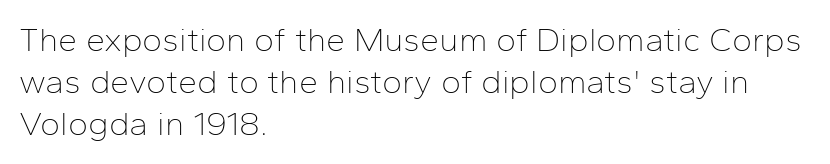
The passage shown is typed in a proportional face where columns would drift. The weight tops out at a normal text grade. This sample uses a sans-serif face. Caption: standard tracking, unaltered.
